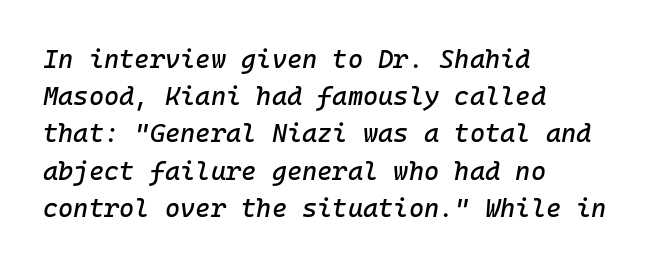
The image shows 26 px text type, italic (leaning right); set left-aligned, normal line spacing (1.43x), normal letter spacing, not underlined.
